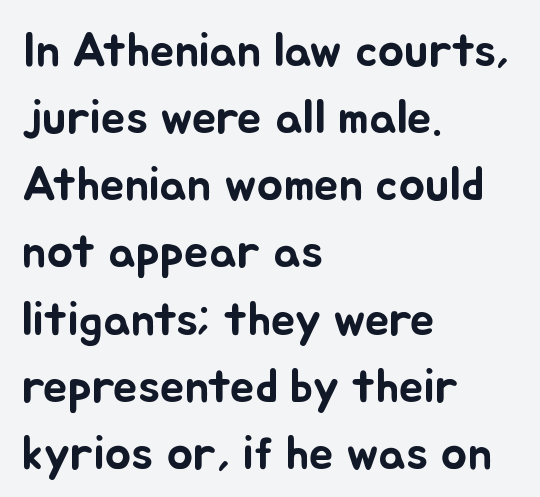
Q: Is the text italic (slanted)? A: No, it is upright.
Q: Is the text underlined? A: No.
Q: How is the paragraph aligned? A: Left-aligned.
Q: Is the spacing between letters normal or unusually wide? A: Normal.
Q: Is the spacing between lines tight, normal or loose? A: Normal.
Q: Width (condensed, normal, or wide)? A: Normal.
Q: Stroke contrast? A: Low.
Q: x-height? A: Small.
Q: Monospaced? A: No.
